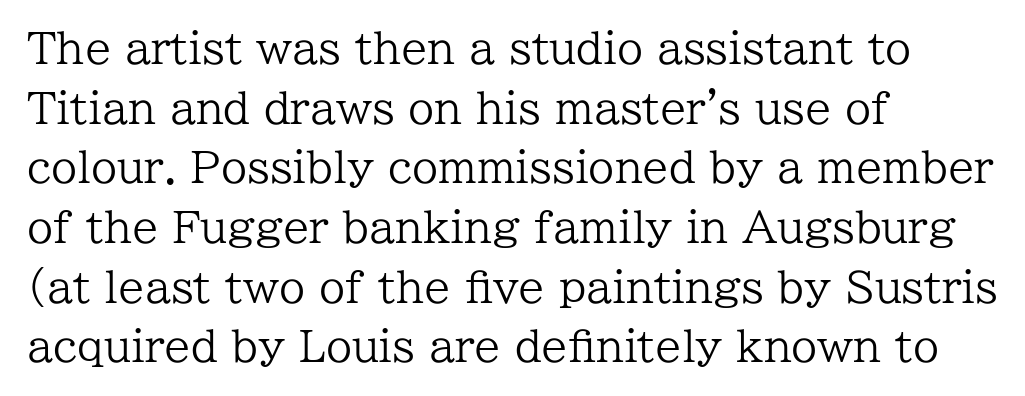
{"serif": "yes", "italic": "no", "bold": "no", "weight": "regular", "width": "normal", "stroke_contrast": "low", "x_height": "medium", "monospaced": "no", "underline": "no", "align": "left", "line_spacing": "normal", "line_spacing_ratio": 1.42, "letter_spacing": "normal", "letter_spacing_em": 0.0, "glyph_px": 42}
